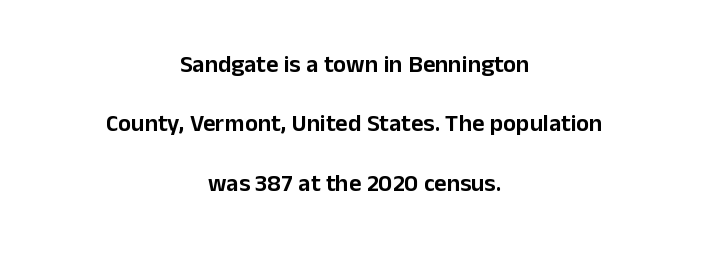
Anything drawn beneath the words? Only blank space. The paragraph has two soft edges and a firm central axis. The axis of the letterforms is exactly vertical. This rendering leaves character spacing at its baseline value. What's the leading like? Stretched, with rows far apart.
